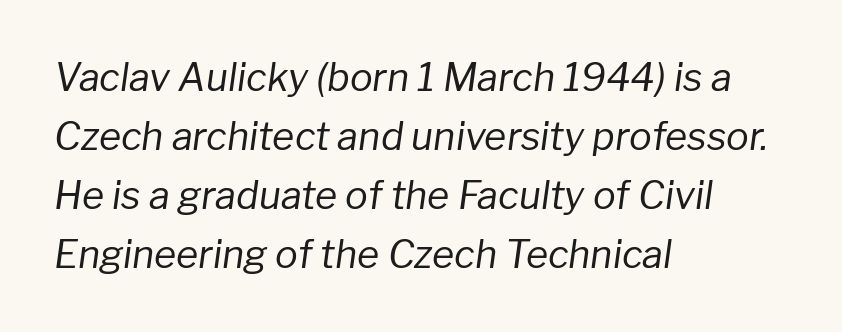
{"italic": "yes", "lean": "right", "slant_degrees": 8, "bold": "no", "weight": "regular", "width": "normal", "stroke_contrast": "low", "x_height": "medium", "monospaced": "no", "underline": "no", "align": "left", "line_spacing": "normal", "line_spacing_ratio": 1.55, "letter_spacing": "normal", "letter_spacing_em": 0.0, "glyph_px": 38}
